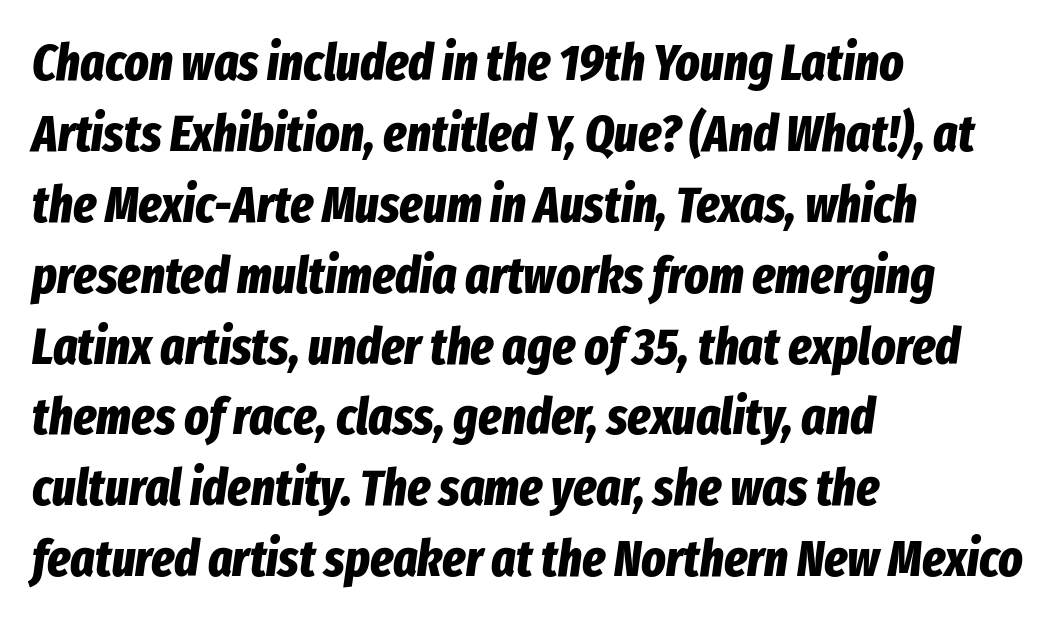
One glance says typical: line gaps are just what's usual. The ragged edge is on the right, which tells us the setting is flush left. Varying glyph widths throughout — classic text-font behaviour. Look at the stroke-to-counter ratio: heavy, a bold. Descenders are the only things crossing below the line.
